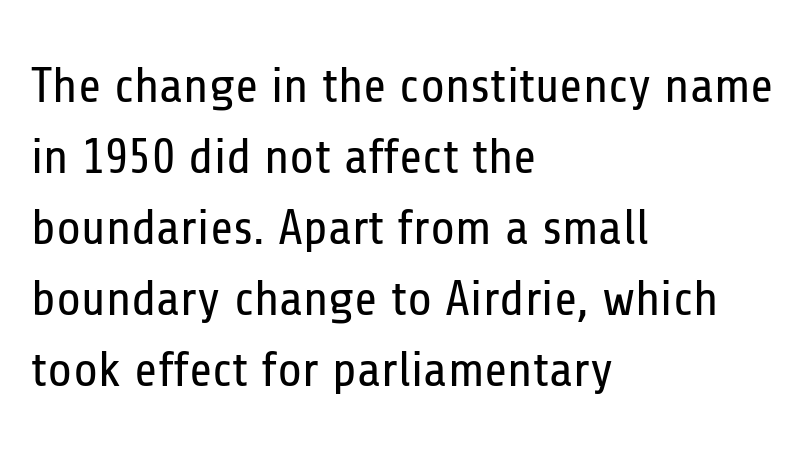
A normal amount of white space separates one row of letters from the next. The font family rendered here belongs to the sans-serif group. When letters stand straight like this, we call the style roman or upright. On a weight scale, this lands at 450 or below.
